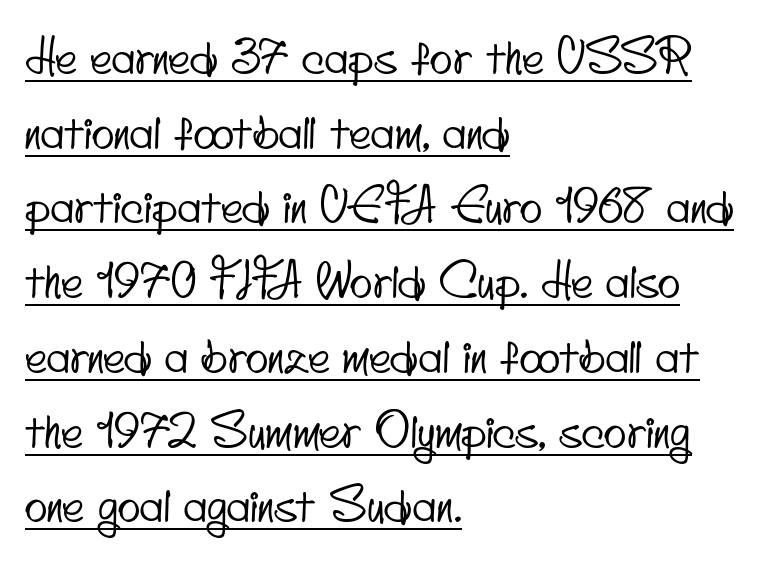
Q: Is the typeface a serif or a sans-serif typeface? A: Sans-serif.
Q: Is the text underlined? A: Yes.
Q: How is the paragraph aligned? A: Left-aligned.
Q: Is the spacing between letters normal or unusually wide? A: Normal.
Q: Is the spacing between lines tight, normal or loose? A: Normal.
Q: Width (condensed, normal, or wide)? A: Condensed.
Q: Stroke contrast? A: Low.
Q: x-height? A: Small.
Q: Monospaced? A: No.
